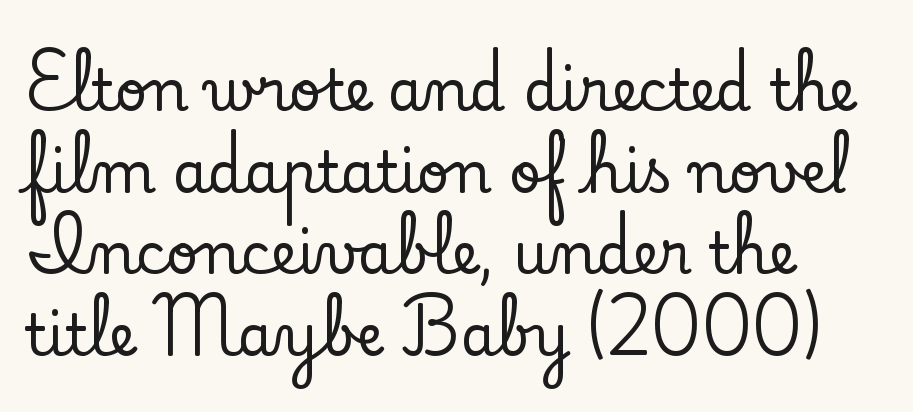
{"serif": "yes", "italic": "no", "width": "normal", "stroke_contrast": "low", "x_height": "small", "monospaced": "no", "underline": "no", "align": "left", "line_spacing": "normal", "line_spacing_ratio": 1.43, "letter_spacing": "normal", "letter_spacing_em": 0.0, "glyph_px": 57}
